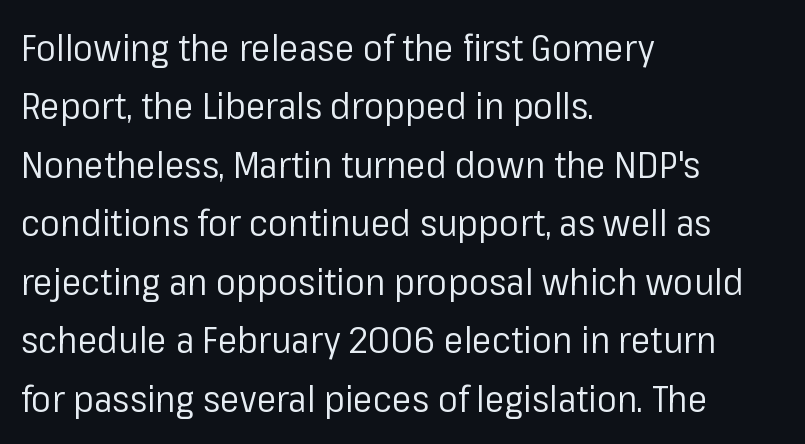
{"serif": "no", "italic": "no", "bold": "no", "weight": "regular", "width": "normal", "stroke_contrast": "low", "x_height": "medium", "monospaced": "no", "underline": "no", "align": "left", "line_spacing": "normal", "line_spacing_ratio": 1.58, "letter_spacing": "normal", "letter_spacing_em": 0.0, "glyph_px": 37}
